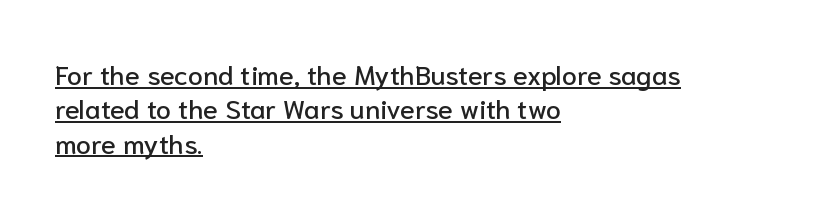
Casual observation: everything's shoved over to the left. A typesetter would call this zero additional tracking. Every stem runs plumb, perpendicular to the baseline. Compared with undecorated copy, this sample adds a rule below the words. Each new line begins a customary step beneath the previous one.
